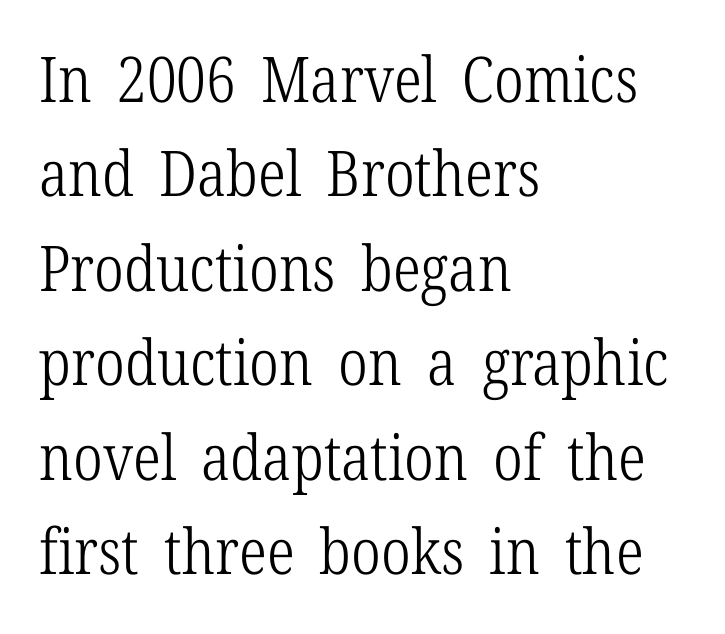
A roman cut, with each character standing at attention. Typeset ragged right — the left edge is the straight one. Serifs: yes, visible at the terminals of the letterforms. No extra ink here — the face is not bold.
